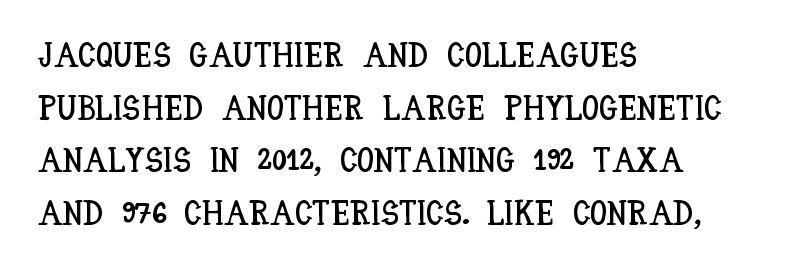
The image shows 34 px condensed type, upright; set left-aligned, normal line spacing (1.55x), normal letter spacing, not underlined; low stroke contrast and a large x-height.
